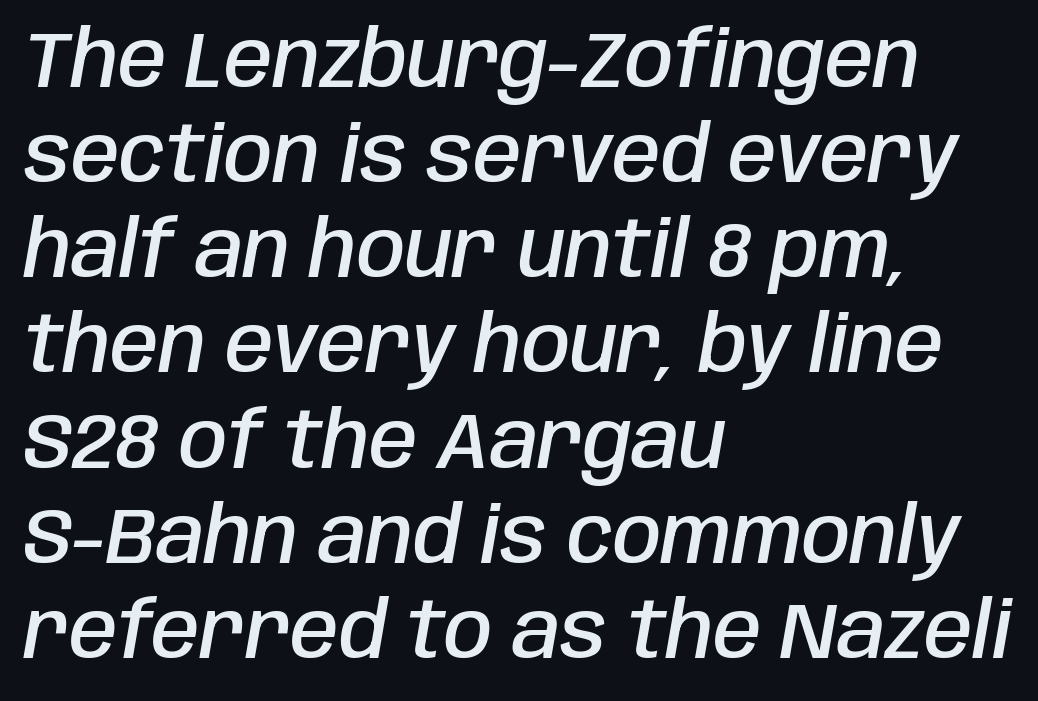
{"italic": "yes", "lean": "right", "slant_degrees": 10, "bold": "semi", "weight": "semibold", "width": "condensed", "stroke_contrast": "low", "x_height": "large", "monospaced": "no", "underline": "no", "align": "left", "line_spacing_ratio": 1.22, "letter_spacing": "normal", "letter_spacing_em": 0.0, "glyph_px": 78}
